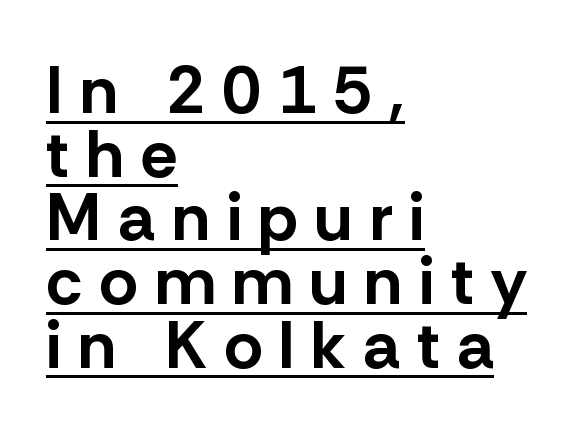
Q: Is the text bold? A: Yes.
Q: Is the text italic (slanted)? A: No, it is upright.
Q: Is the typeface a serif or a sans-serif typeface? A: Sans-serif.
Q: Is the text underlined? A: Yes.
Q: How is the paragraph aligned? A: Left-aligned.
Q: Is the spacing between letters normal or unusually wide? A: Unusually wide.
Q: Is the spacing between lines tight, normal or loose? A: Tight.
Q: Width (condensed, normal, or wide)? A: Normal.
Q: Stroke contrast? A: Low.
Q: x-height? A: Medium.
Q: Monospaced? A: No.
